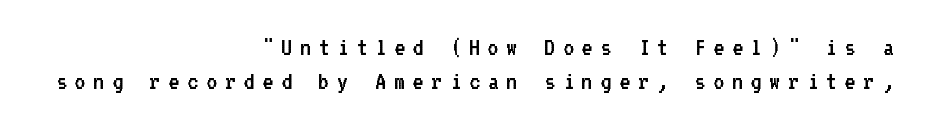
{"italic": "no", "bold": "no", "underline": "no", "align": "right", "line_spacing": "normal", "line_spacing_ratio": 1.27, "letter_spacing": "wide", "letter_spacing_em": 0.28, "glyph_px": 27}
